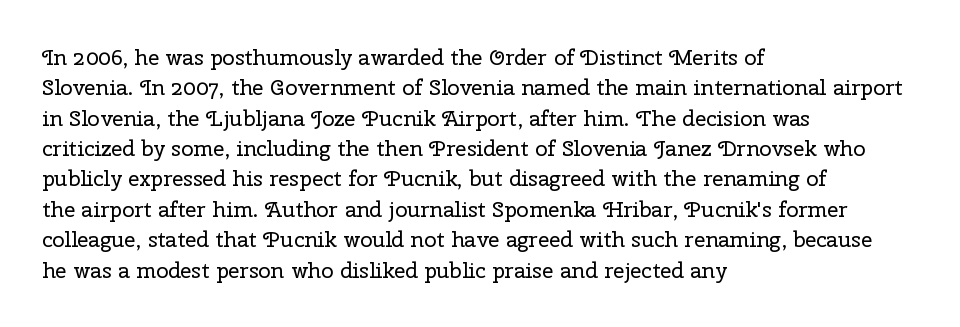
The image shows 22 px text type, upright; set left-aligned, normal line spacing (1.38x), normal letter spacing, not underlined.
